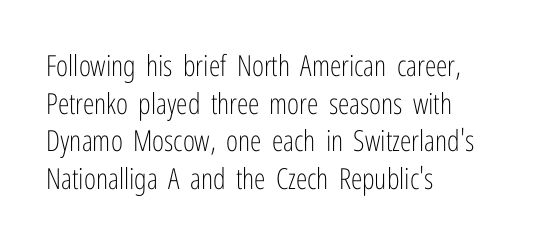
The image shows 29 px light, condensed sans-serif type, upright; set left-aligned, normal line spacing (1.3x), normal letter spacing, not underlined; low stroke contrast and a medium x-height.
